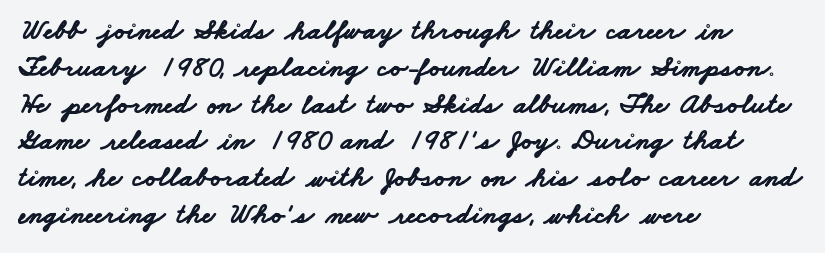
The image shows 29 px bold, wide sans-serif type; set left-aligned, normal line spacing (1.27x), normal letter spacing, not underlined; low stroke contrast and a small x-height.
